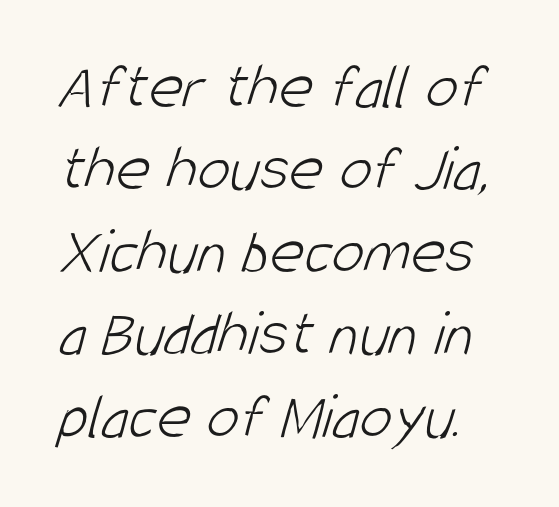
Q: Is the text bold? A: No.
Q: Is the typeface a serif or a sans-serif typeface? A: Sans-serif.
Q: Is the text underlined? A: No.
Q: How is the paragraph aligned? A: Left-aligned.
Q: Is the spacing between letters normal or unusually wide? A: Normal.
Q: Is the spacing between lines tight, normal or loose? A: Normal.
Q: Width (condensed, normal, or wide)? A: Condensed.
Q: Stroke contrast? A: Low.
Q: x-height? A: Large.
Q: Monospaced? A: No.
